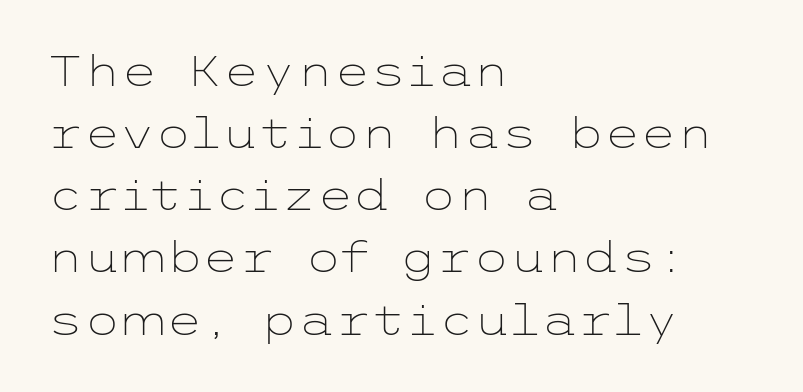
{"serif": "no", "italic": "no", "bold": "no", "weight": "light", "width": "wide", "stroke_contrast": "low", "x_height": "medium", "underline": "no", "align": "left", "line_spacing": "normal", "line_spacing_ratio": 1.48, "letter_spacing": "normal", "letter_spacing_em": 0.0, "glyph_px": 42}
